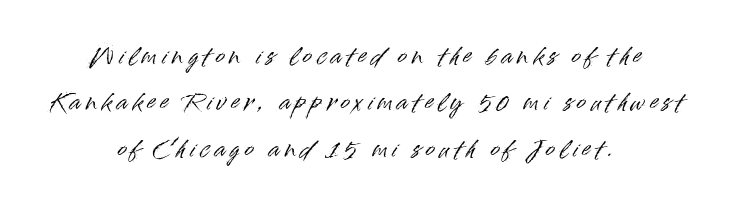
{"underline": "no", "align": "center", "line_spacing": "loose", "line_spacing_ratio": 2.11, "letter_spacing": "wide", "letter_spacing_em": 0.23, "glyph_px": 22}
